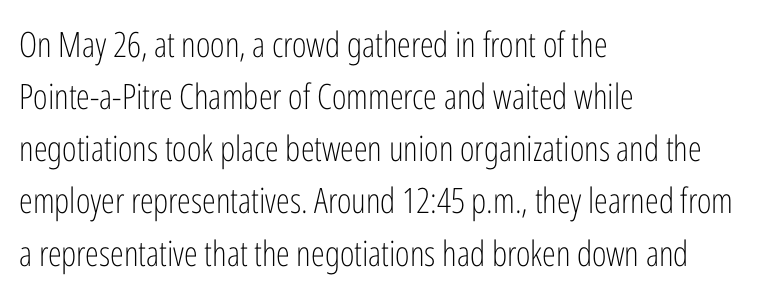
{"serif": "no", "italic": "no", "bold": "no", "weight": "light", "width": "condensed", "stroke_contrast": "low", "x_height": "medium", "monospaced": "no", "underline": "no", "align": "left", "line_spacing": "normal", "line_spacing_ratio": 1.49, "letter_spacing": "normal", "letter_spacing_em": 0.0, "glyph_px": 35}
